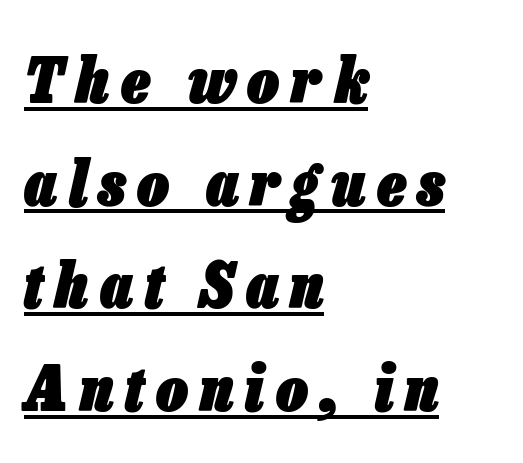
{"italic": "yes", "lean": "right", "slant_degrees": 13, "bold": "yes", "weight": "heavy", "width": "condensed", "stroke_contrast": "low", "x_height": "medium", "monospaced": "no", "underline": "yes", "align": "left", "line_spacing": "normal", "line_spacing_ratio": 1.63, "glyph_px": 63}
